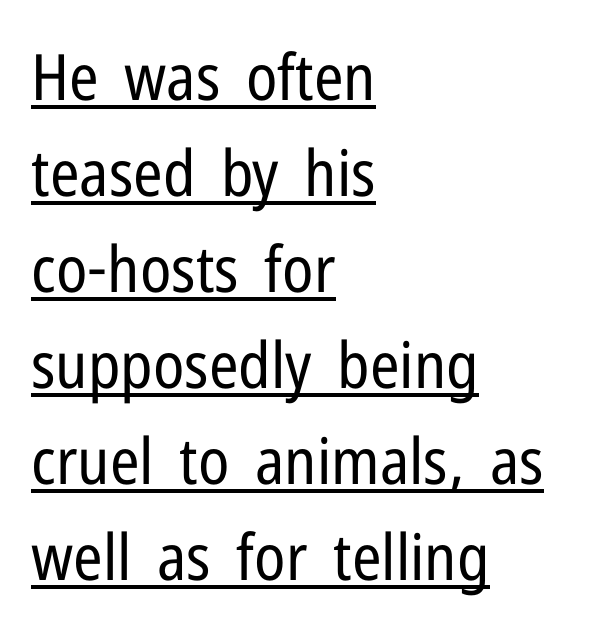
The image shows 64 px regular-weight, condensed sans-serif type, upright; set left-aligned, normal line spacing (1.5x), normal letter spacing, underlined; low stroke contrast and a medium x-height.
